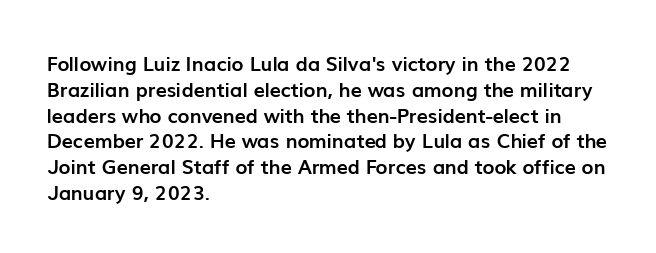
Q: Is the text bold? A: Yes.
Q: Is the text italic (slanted)? A: No, it is upright.
Q: Is the text underlined? A: No.
Q: How is the paragraph aligned? A: Left-aligned.
Q: Is the spacing between letters normal or unusually wide? A: Normal.
Q: Is the spacing between lines tight, normal or loose? A: Normal.
